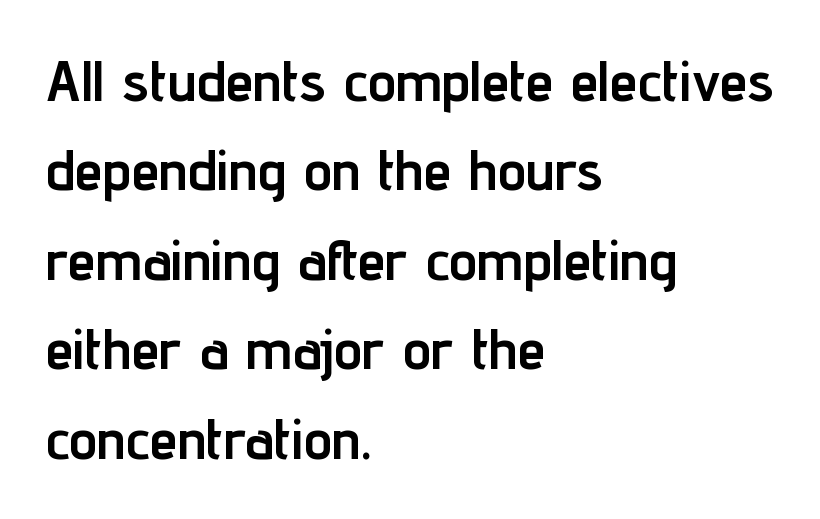
{"serif": "no", "italic": "no", "bold": "yes", "weight": "semibold", "width": "condensed", "stroke_contrast": "low", "x_height": "medium", "monospaced": "no", "underline": "no", "align": "left", "line_spacing": "normal", "line_spacing_ratio": 1.57, "letter_spacing": "normal", "letter_spacing_em": 0.0, "glyph_px": 57}
